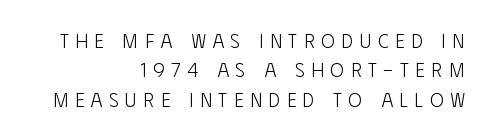
{"italic": "no", "bold": "no", "underline": "no", "align": "right", "line_spacing": "normal", "line_spacing_ratio": 1.47, "letter_spacing": "wide", "letter_spacing_em": 0.34, "glyph_px": 20}
